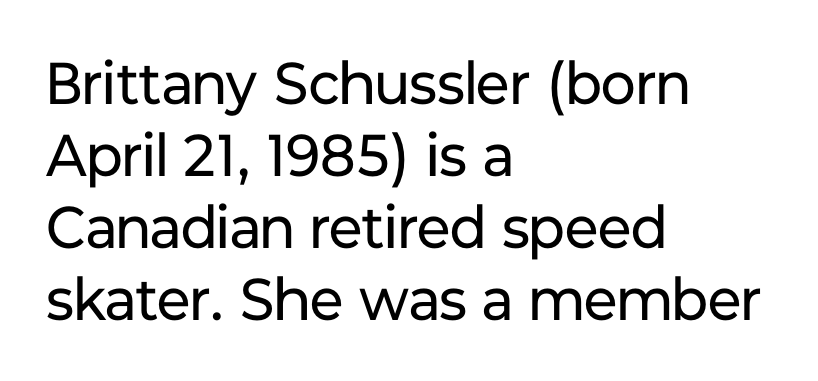
Q: Is the text bold? A: No.
Q: Is the text italic (slanted)? A: No, it is upright.
Q: Is the typeface a serif or a sans-serif typeface? A: Sans-serif.
Q: Is the text underlined? A: No.
Q: How is the paragraph aligned? A: Left-aligned.
Q: Is the spacing between letters normal or unusually wide? A: Normal.
Q: Width (condensed, normal, or wide)? A: Normal.
Q: Stroke contrast? A: Low.
Q: x-height? A: Medium.
Q: Monospaced? A: No.
